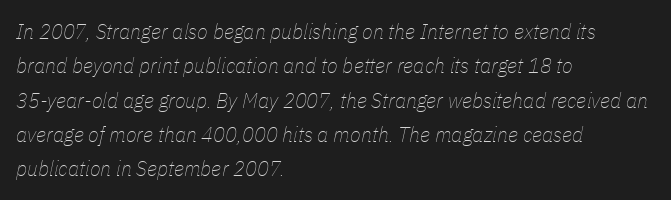
The image shows 22 px text type, italic (leaning right); set left-aligned, normal line spacing (1.56x), normal letter spacing, not underlined.
